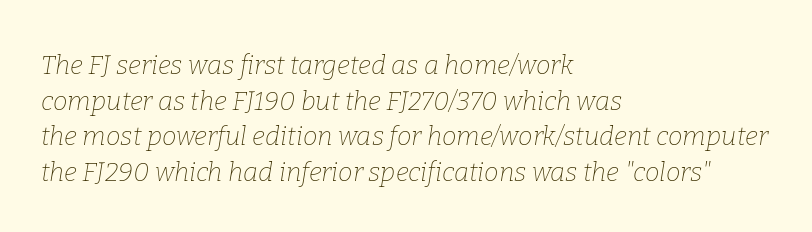
The image shows 26 px text type, italic (leaning right); set left-aligned, normal line spacing (1.37x), normal letter spacing, not underlined.
